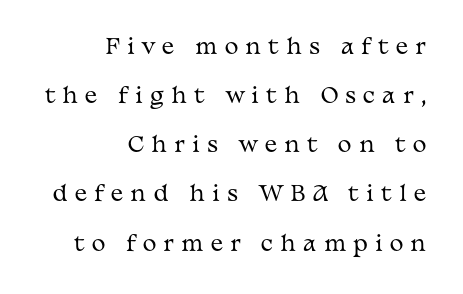
The image shows 21 px text type, upright; set right-aligned, loose line spacing (2.34x), unusually wide letter spacing (+0.34 em), not underlined.
